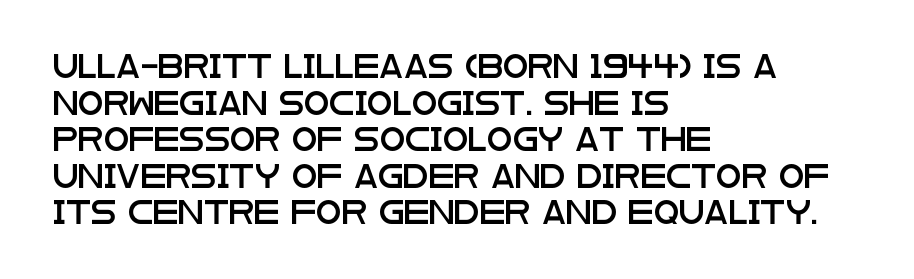
Rendered with straight, roman letterforms. Notice how the passage keeps a crisp vertical edge on the left only. A typesetter would call this leading conventional body-copy spacing. Is the letter spacing exaggerated? No — it looks like the ordinary default.
